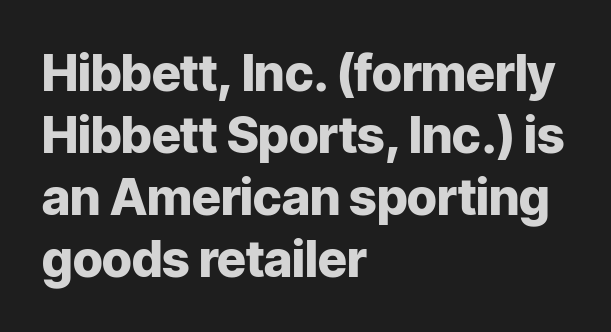
The image shows 50 px heavy sans-serif type, upright; set left-aligned, line spacing 1.24x, normal letter spacing, not underlined; low stroke contrast and a medium x-height.
